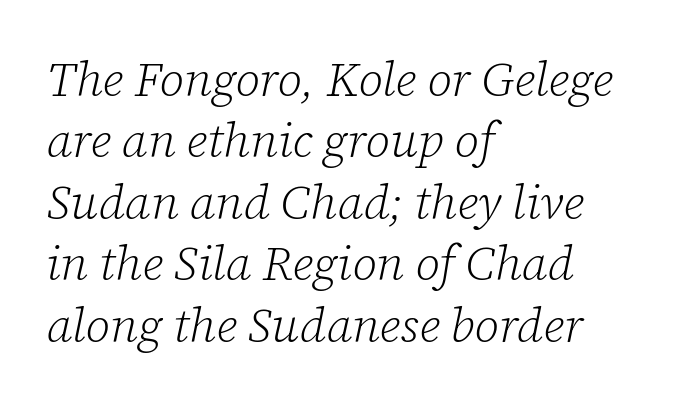
Q: Is the text bold? A: No.
Q: Is the text italic (slanted)? A: Yes, it leans right by about 12 degrees.
Q: Is the typeface a serif or a sans-serif typeface? A: Serif.
Q: Is the text underlined? A: No.
Q: How is the paragraph aligned? A: Left-aligned.
Q: Is the spacing between letters normal or unusually wide? A: Normal.
Q: Is the spacing between lines tight, normal or loose? A: Normal.
Q: Width (condensed, normal, or wide)? A: Normal.
Q: Stroke contrast? A: Low.
Q: x-height? A: Medium.
Q: Monospaced? A: No.
